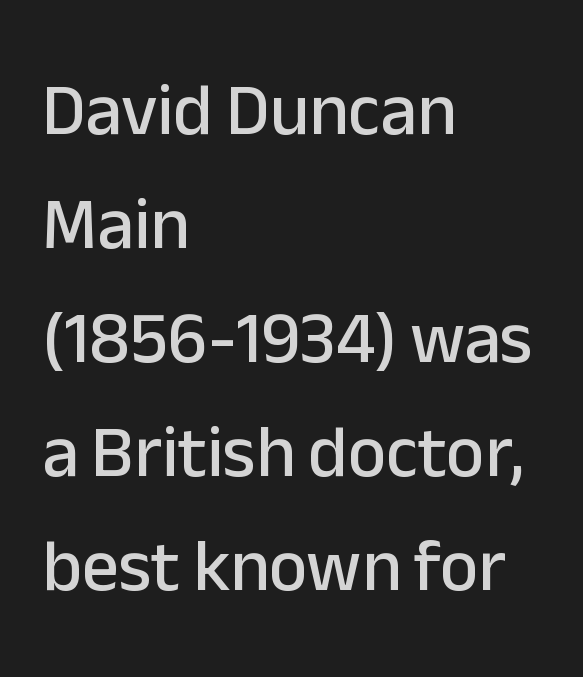
The image shows 73 px sans-serif type, upright; set left-aligned, normal line spacing (1.56x), normal letter spacing, not underlined; low stroke contrast and a medium x-height.
